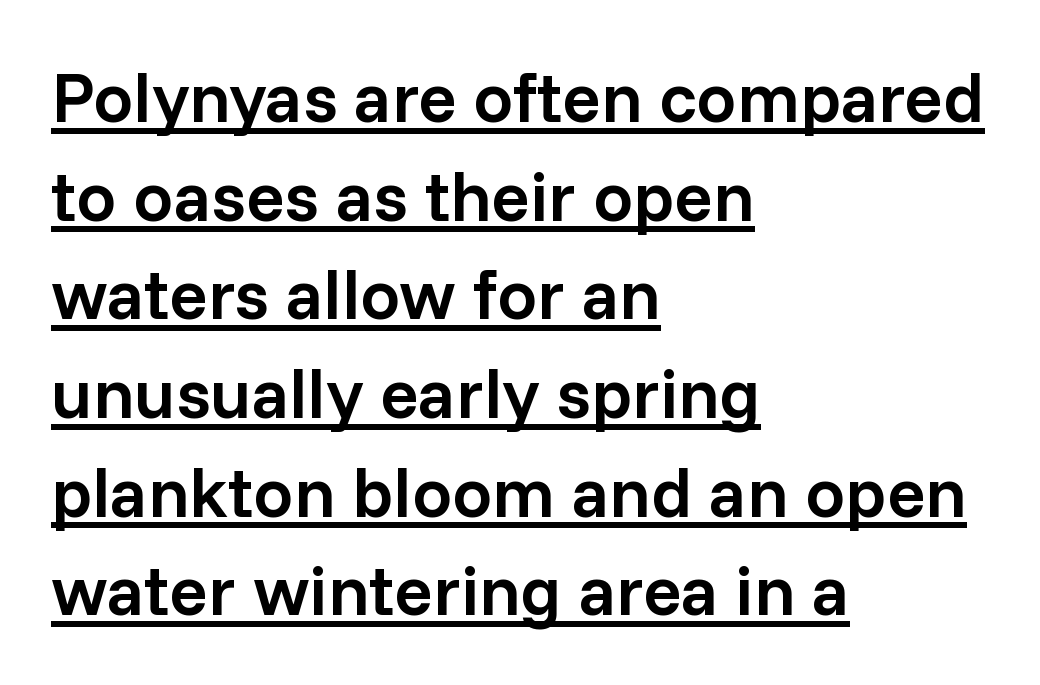
Leading: standard. In terms of letterspacing, this is plain default setting. Every row of glyphs begins at an identical x-position on the left. Font category for this specimen: sans-serif. Beneath each row of characters lies a ruled line.
